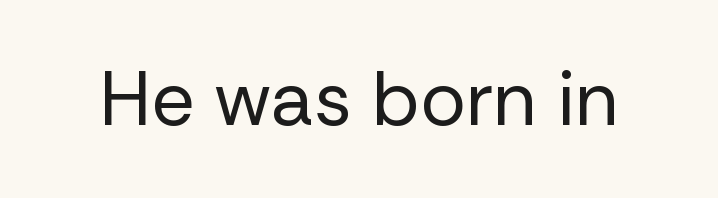
The image shows 76 px regular-weight sans-serif type, upright; set normal letter spacing, not underlined; low stroke contrast and a medium x-height.
